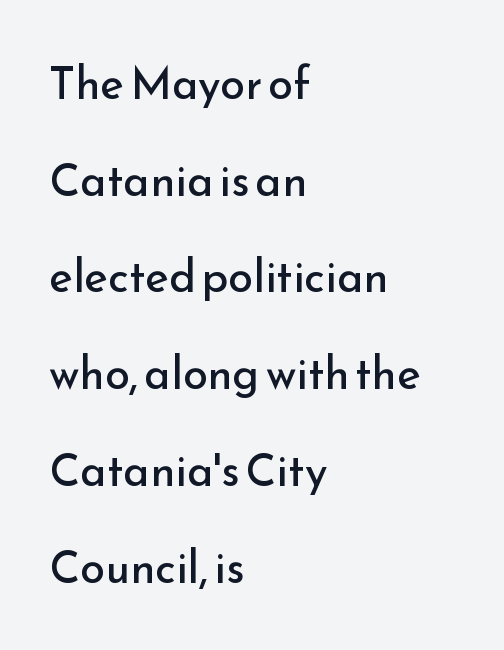
{"serif": "no", "italic": "no", "bold": "no", "weight": "regular", "width": "normal", "stroke_contrast": "low", "x_height": "small", "monospaced": "no", "underline": "no", "align": "left", "line_spacing": "loose", "line_spacing_ratio": 2.15, "letter_spacing": "normal", "letter_spacing_em": 0.0, "glyph_px": 45}
